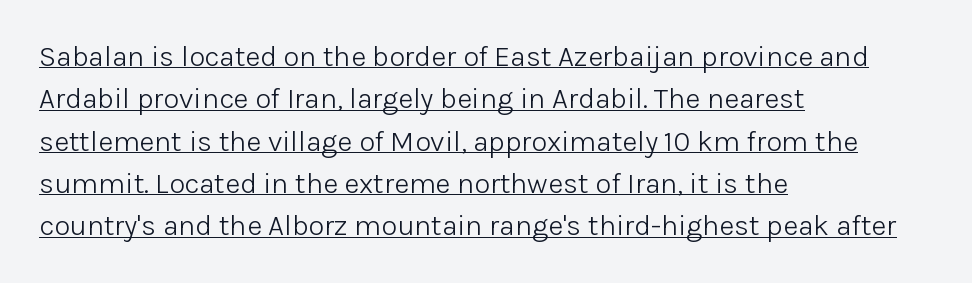
The image shows 29 px light sans-serif type, upright; set left-aligned, normal line spacing (1.46x), normal letter spacing, underlined; low stroke contrast and a medium x-height.
